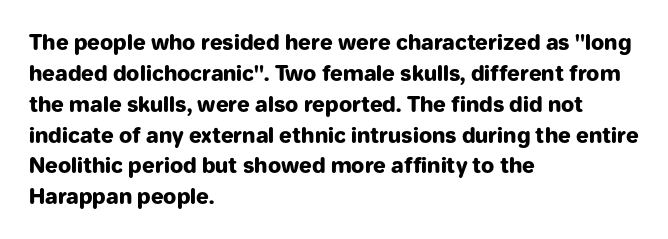
The image shows 21 px bold type, upright; set left-aligned, normal line spacing (1.47x), normal letter spacing, not underlined.
